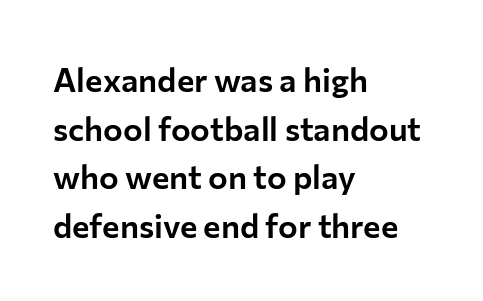
Check the space under the baseline: it is left empty. Is the block centered? No — it sits flush against the left margin. The letters carry no serifs — their stems end cleanly without finishing strokes. Looks like regular typesetting: each glyph gets only the width it needs. Leading: standard. Nope, not italic — everything's standing straight.
